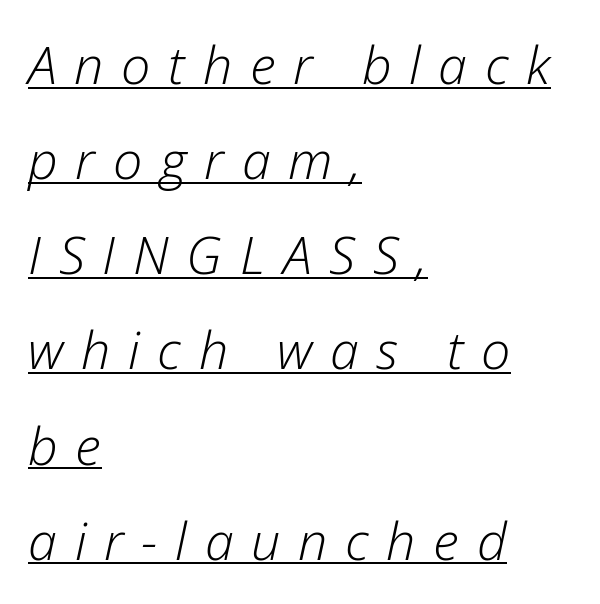
The image shows 52 px light type, italic (leaning right); set left-aligned, line spacing 1.83x, unusually wide letter spacing (+0.34 em), underlined; low stroke contrast and a medium x-height.
